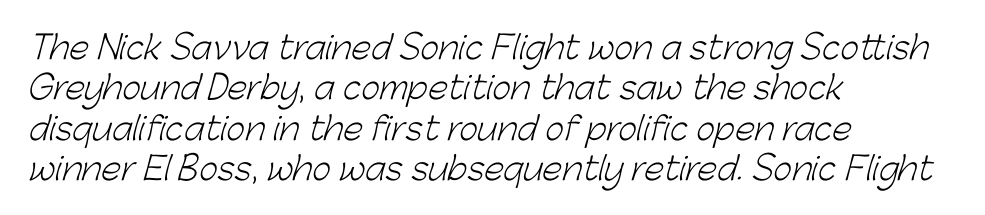
The image shows 32 px light sans-serif type; set left-aligned, normal line spacing (1.26x), normal letter spacing, not underlined; low stroke contrast and a medium x-height.
